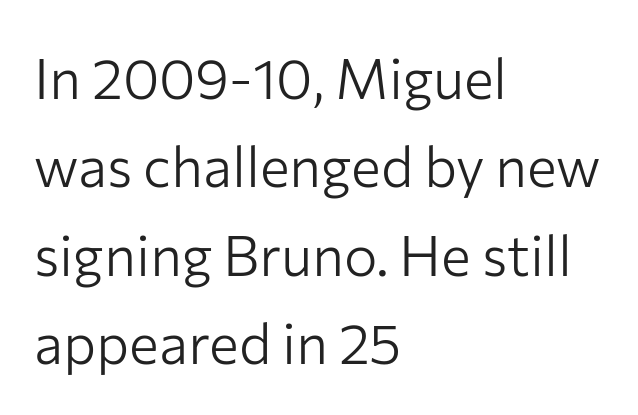
Q: Is the text bold? A: No.
Q: Is the text italic (slanted)? A: No, it is upright.
Q: Is the typeface a serif or a sans-serif typeface? A: Sans-serif.
Q: Is the text underlined? A: No.
Q: How is the paragraph aligned? A: Left-aligned.
Q: Is the spacing between letters normal or unusually wide? A: Normal.
Q: Is the spacing between lines tight, normal or loose? A: Normal.
Q: Width (condensed, normal, or wide)? A: Normal.
Q: Stroke contrast? A: Low.
Q: x-height? A: Medium.
Q: Monospaced? A: No.
